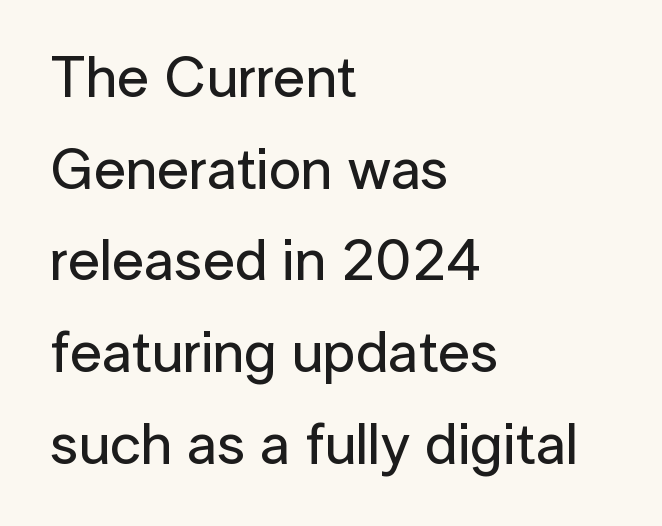
In terms of posture, this sample is upright. These lines are composed in type without serifs. A typesetter would call this leading conventional body-copy spacing. Leftover space on each line is placed entirely after the last word. A typesetter would call this zero additional tracking.
